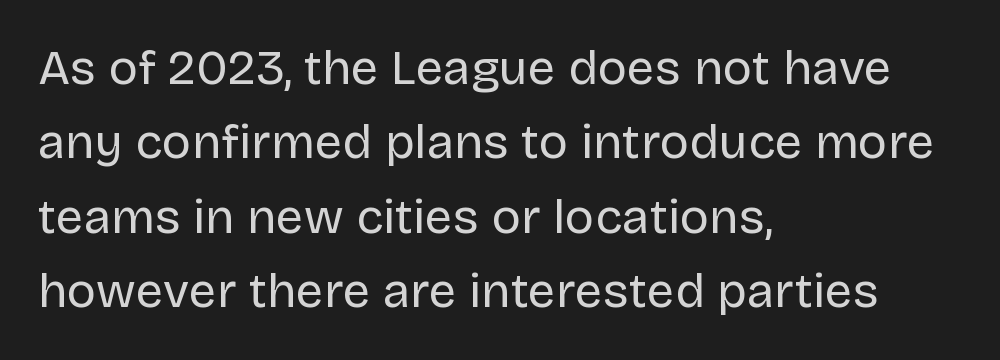
{"serif": "no", "italic": "no", "bold": "no", "weight": "regular", "width": "normal", "stroke_contrast": "low", "x_height": "large", "monospaced": "no", "underline": "no", "align": "left", "line_spacing": "normal", "line_spacing_ratio": 1.52, "letter_spacing": "normal", "letter_spacing_em": 0.0, "glyph_px": 49}
